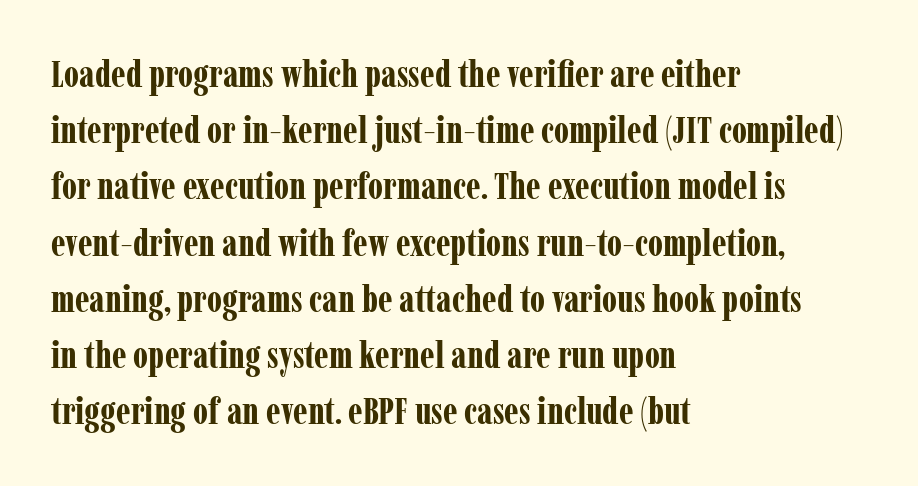
{"serif": "yes", "italic": "no", "bold": "yes", "weight": "bold", "width": "condensed", "stroke_contrast": "low", "x_height": "medium", "monospaced": "no", "underline": "no", "align": "left", "line_spacing": "normal", "line_spacing_ratio": 1.52, "letter_spacing": "normal", "letter_spacing_em": 0.0, "glyph_px": 37}
